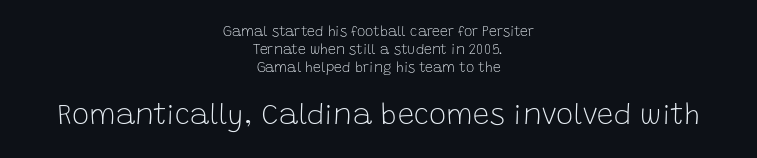
The image shows 29 px light sans-serif type, upright; set centered, normal line spacing (1.29x), normal letter spacing, not underlined; the second (bottom) block is 2.07x larger; low stroke contrast and a large x-height.
